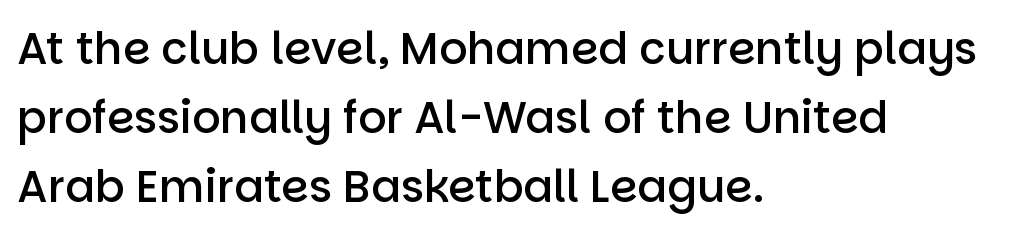
Bold? Not quite — semibold, heavier than regular but stopping short. The face used here is proportionally spaced, like ordinary book or web type. Teacher's note: observe the even left margin — that is flush-left alignment. Tracking value appears to be zero — textbook default spacing.
